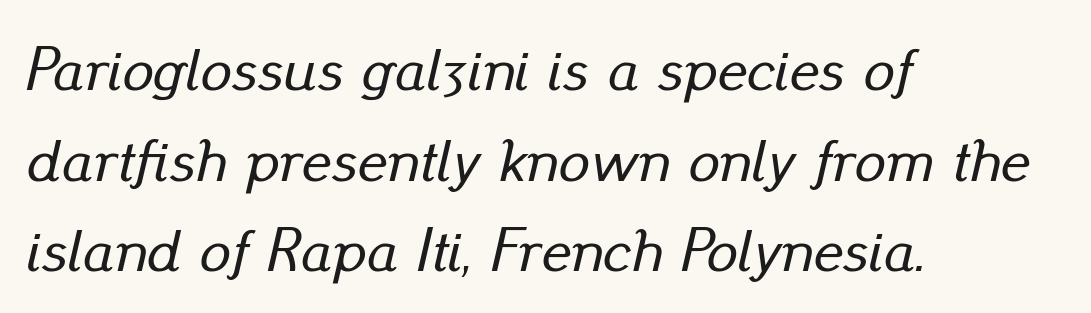
The lettering tilts uniformly, giving the passage an italic look. Descenders hang freely into open space. Teacher's note: observe the even left margin — that is flush-left alignment. This rendering leaves character spacing at its baseline value.
